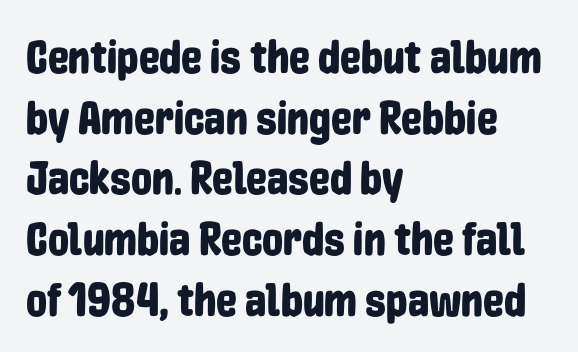
Q: Is the text italic (slanted)? A: No, it is upright.
Q: Is the typeface a serif or a sans-serif typeface? A: Sans-serif.
Q: Is the text underlined? A: No.
Q: How is the paragraph aligned? A: Left-aligned.
Q: Is the spacing between letters normal or unusually wide? A: Normal.
Q: Is the spacing between lines tight, normal or loose? A: Normal.
Q: Width (condensed, normal, or wide)? A: Condensed.
Q: Stroke contrast? A: Low.
Q: x-height? A: Medium.
Q: Monospaced? A: No.
